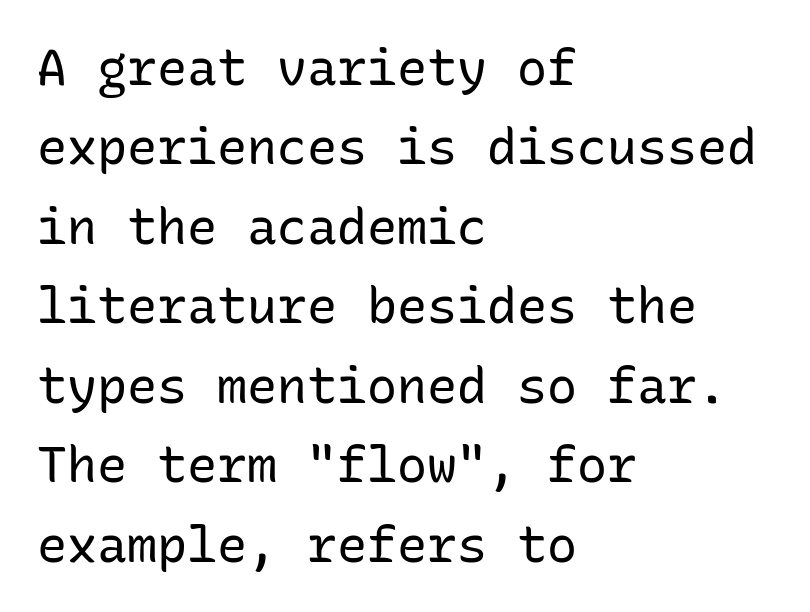
{"serif": "no", "italic": "no", "bold": "no", "weight": "regular", "width": "normal", "stroke_contrast": "low", "x_height": "medium", "monospaced": "yes", "underline": "no", "align": "left", "line_spacing": "normal", "line_spacing_ratio": 1.59, "letter_spacing": "normal", "letter_spacing_em": 0.0, "glyph_px": 50}
